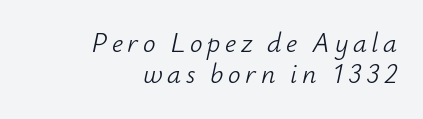
{"italic": "yes", "lean": "right", "slant_degrees": 12, "bold": "no", "weight": "light", "width": "normal", "stroke_contrast": "low", "x_height": "small", "monospaced": "no", "underline": "no", "align": "right", "line_spacing": "tight", "line_spacing_ratio": 1.11, "glyph_px": 28}
